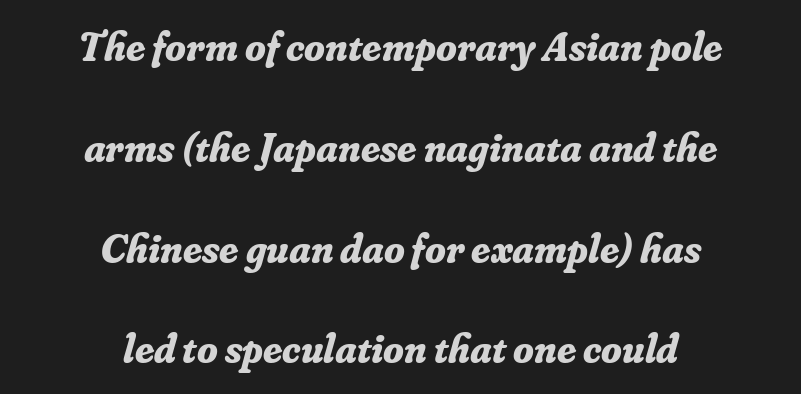
The letters advance in unequal steps, a hallmark of proportional type. The whitespace from short lines is split evenly between both sides. When letters slant like this, we call the style italic. Honestly, the rows look like they've been pulled way apart. Observe the ordinary spacing: letters are neighbours, not strangers. The typesetting leans heavy: a genuine bold.
